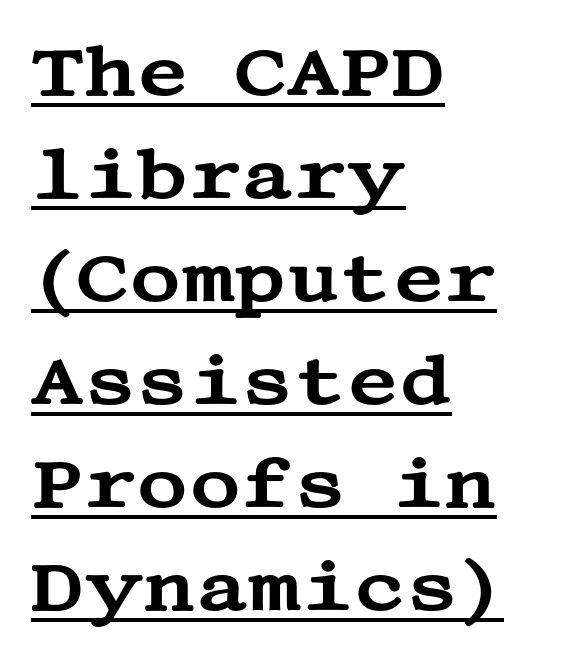
Q: Is the text italic (slanted)? A: No, it is upright.
Q: Is the typeface a serif or a sans-serif typeface? A: Serif.
Q: Is the text underlined? A: Yes.
Q: How is the paragraph aligned? A: Left-aligned.
Q: Is the spacing between letters normal or unusually wide? A: Normal.
Q: Is the spacing between lines tight, normal or loose? A: Normal.
Q: Width (condensed, normal, or wide)? A: Wide.
Q: Stroke contrast? A: Medium.
Q: x-height? A: Large.
